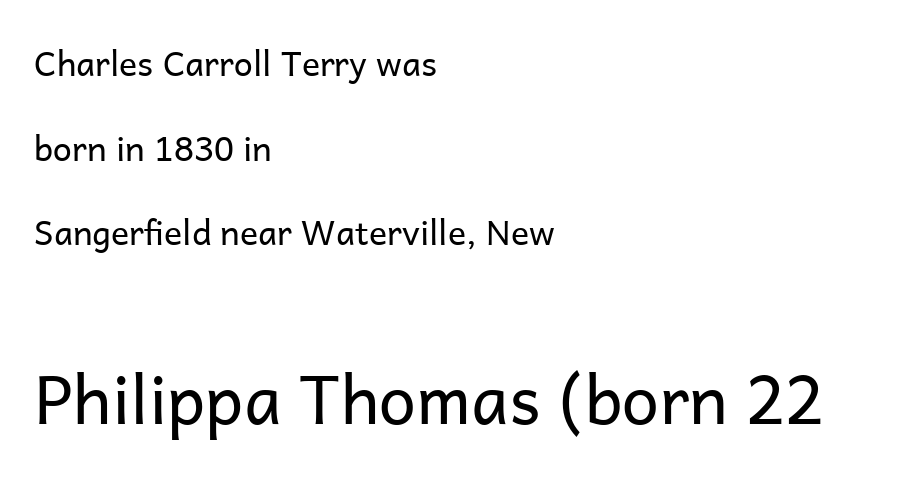
{"serif": "no", "italic": "no", "bold": "no", "weight": "regular", "width": "normal", "stroke_contrast": "low", "x_height": "medium", "monospaced": "no", "underline": "no", "align": "left", "line_spacing": "loose", "line_spacing_ratio": 2.49, "letter_spacing": "normal", "letter_spacing_em": 0.0, "larger_block": "second", "size_ratio": 1.97, "glyph_px": 67}
